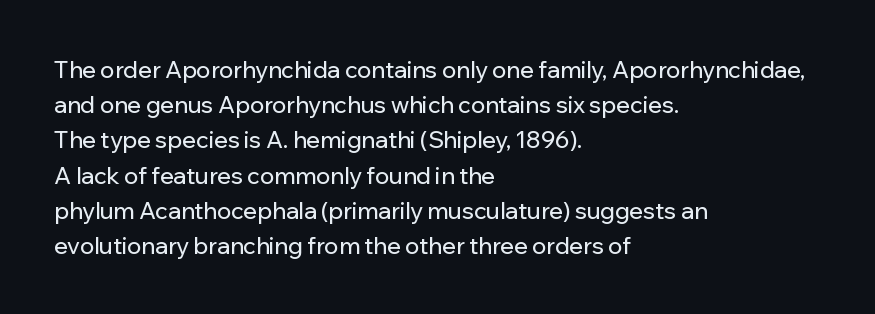
Q: Is the text italic (slanted)? A: No, it is upright.
Q: Is the text underlined? A: No.
Q: How is the paragraph aligned? A: Left-aligned.
Q: Is the spacing between letters normal or unusually wide? A: Normal.
Q: Is the spacing between lines tight, normal or loose? A: Normal.
